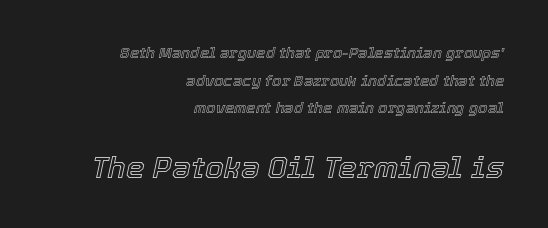
{"italic": "yes", "lean": "right", "slant_degrees": 12, "width": "normal", "x_height": "medium", "monospaced": "no", "underline": "no", "align": "right", "line_spacing_ratio": 1.84, "letter_spacing": "normal", "letter_spacing_em": 0.0, "larger_block": "second", "size_ratio": 2.0, "glyph_px": 30}
